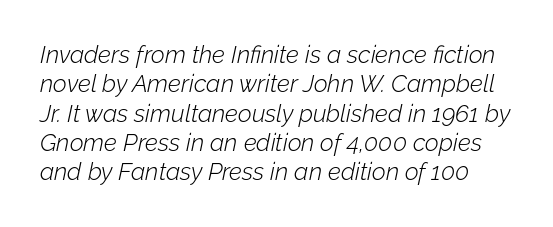
{"italic": "yes", "lean": "right", "slant_degrees": 12, "bold": "no", "underline": "no", "line_spacing_ratio": 1.22, "letter_spacing": "normal", "letter_spacing_em": 0.0, "glyph_px": 24}
